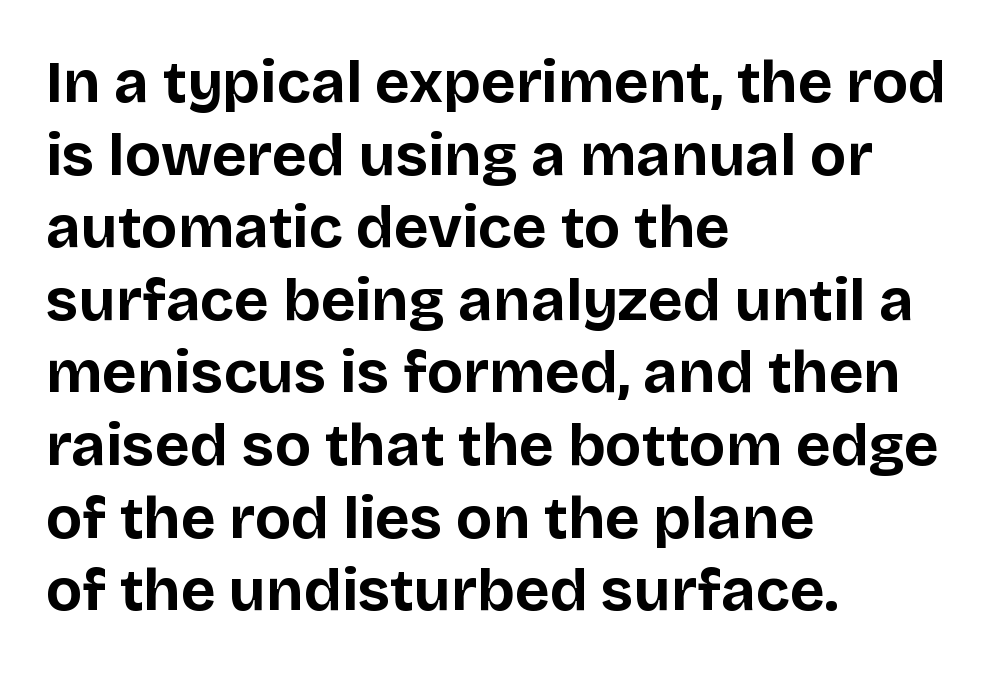
{"serif": "no", "italic": "no", "bold": "yes", "weight": "bold", "width": "normal", "stroke_contrast": "low", "x_height": "large", "monospaced": "no", "underline": "no", "align": "left", "line_spacing_ratio": 1.21, "letter_spacing": "normal", "letter_spacing_em": 0.0, "glyph_px": 60}
